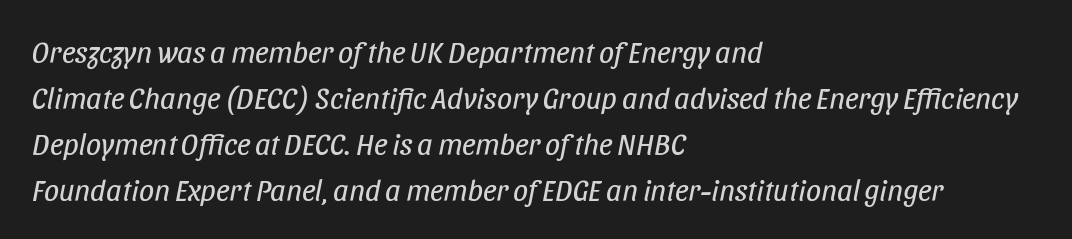
The rendering uses natural spacing where letterforms have individual widths. The gaps between neighbouring characters are ordinary and unremarkable. The typeface has the unassuming heft of standard copy or less. Descender tails drop into unmarked territory. Looking at the ascenders, they clearly lean. Successive baselines arrive at the customary interval.
